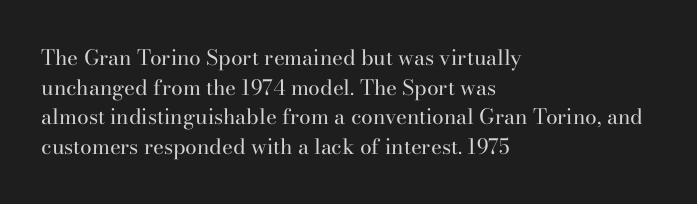
Quick note: underline off. Do the letters lean? They stand straight. The text block is weighted toward the left margin, trailing off unevenly rightward. This rendering leaves character spacing at its baseline value. Vertical spacing — default.
